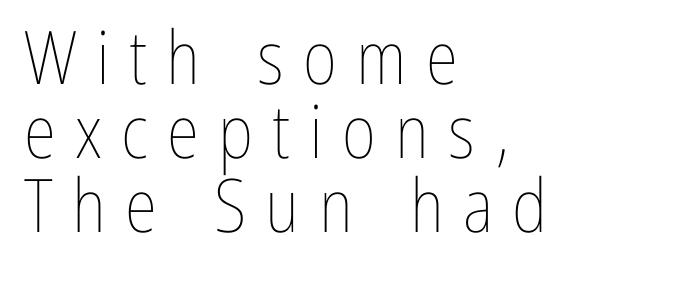
Short and long lines alike share a common starting point at left. Display-style spreading of the glyphs; the letterfit is very open. The characters are drawn with everyday or finer stroke widths. Tightly led — the rows are bunched. Words float on clear page, feet unadorned. The letters advance in unequal steps, a hallmark of proportional type.
